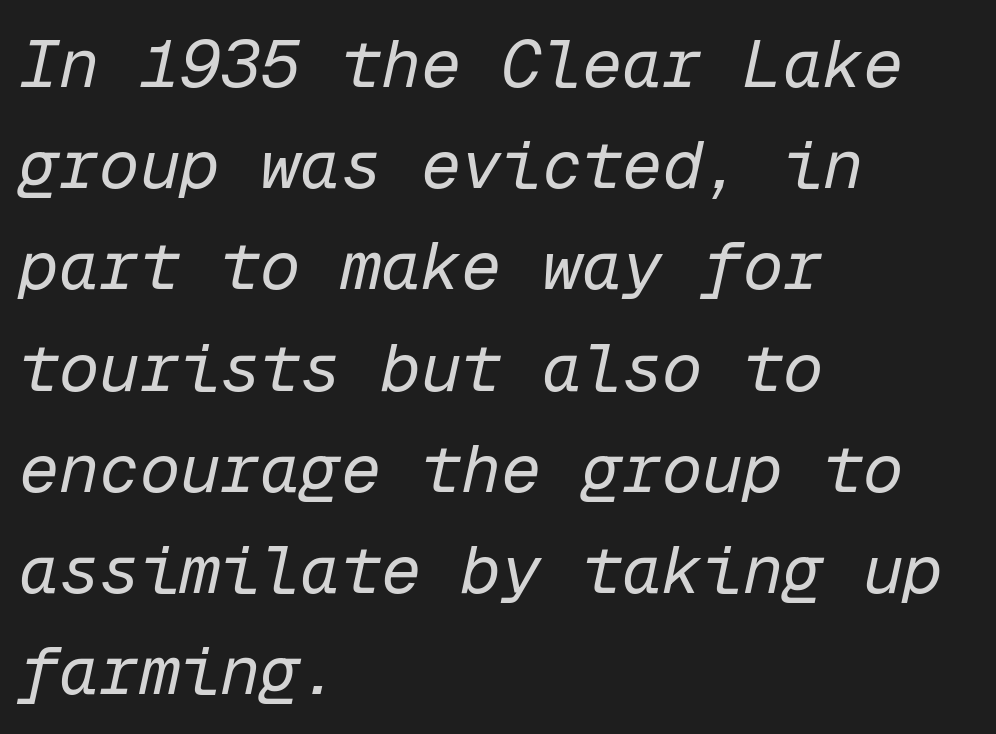
Q: Is the text bold? A: No.
Q: Is the text italic (slanted)? A: Yes, it leans right by about 12 degrees.
Q: Is the text underlined? A: No.
Q: How is the paragraph aligned? A: Left-aligned.
Q: Is the spacing between letters normal or unusually wide? A: Normal.
Q: Is the spacing between lines tight, normal or loose? A: Normal.
Q: Width (condensed, normal, or wide)? A: Normal.
Q: Stroke contrast? A: Low.
Q: x-height? A: Medium.
Q: Monospaced? A: Yes.
